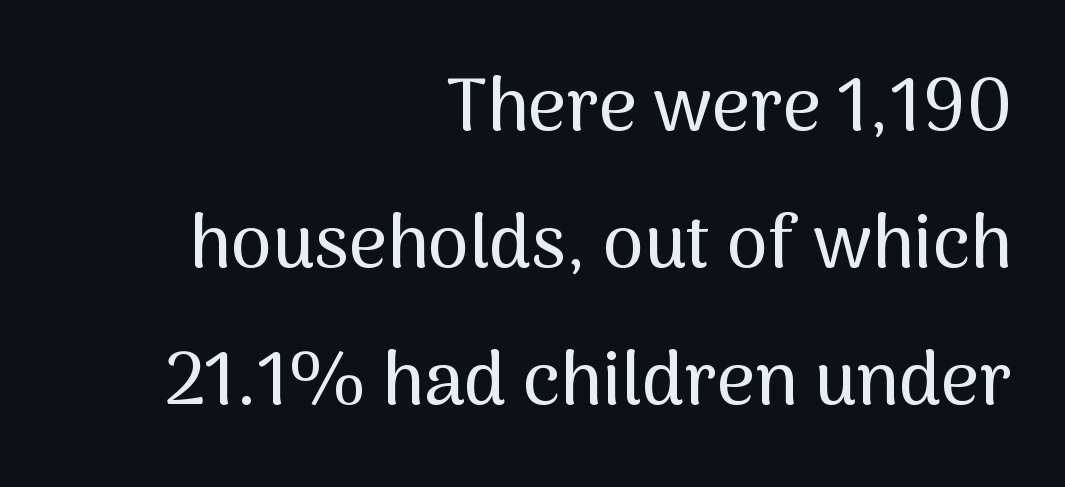
The image shows 74 px sans-serif type, upright; set right-aligned, line spacing 1.85x, normal letter spacing, not underlined; medium stroke contrast and a medium x-height.
